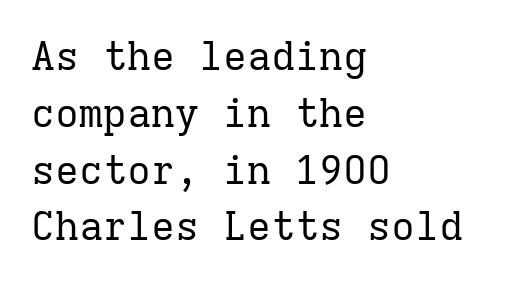
The font is comparable to plain body text, perhaps lighter. Successive baselines arrive at the customary interval. Line beginnings align vertically; line endings do not. Descenders hang freely into open space.
